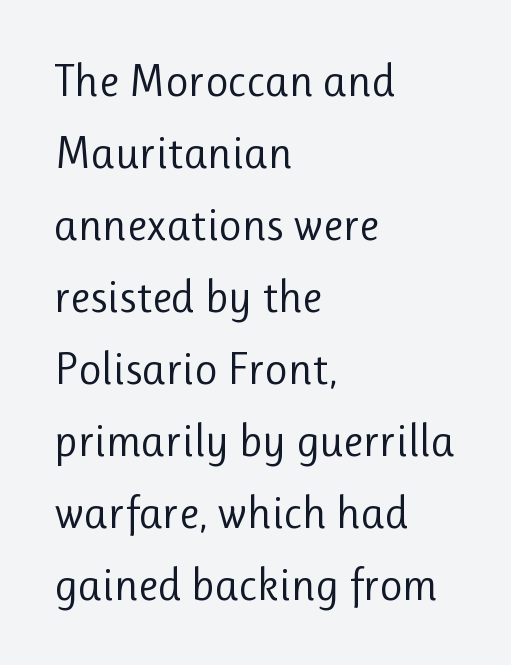
The image shows 45 px regular-weight sans-serif type, upright; set left-aligned, normal line spacing (1.6x), normal letter spacing, not underlined; low stroke contrast and a medium x-height.
